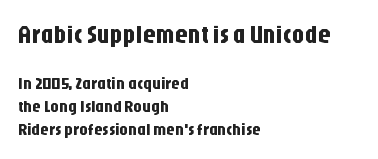
{"italic": "no", "underline": "no", "align": "left", "line_spacing": "normal", "line_spacing_ratio": 1.36, "letter_spacing": "normal", "letter_spacing_em": 0.0, "larger_block": "first", "size_ratio": 1.47, "glyph_px": 25}
